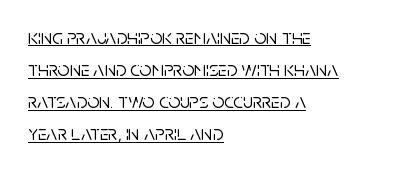
Q: Is the text italic (slanted)? A: No, it is upright.
Q: Is the text underlined? A: Yes.
Q: How is the paragraph aligned? A: Left-aligned.
Q: Is the spacing between letters normal or unusually wide? A: Normal.
Q: Is the spacing between lines tight, normal or loose? A: Normal.
